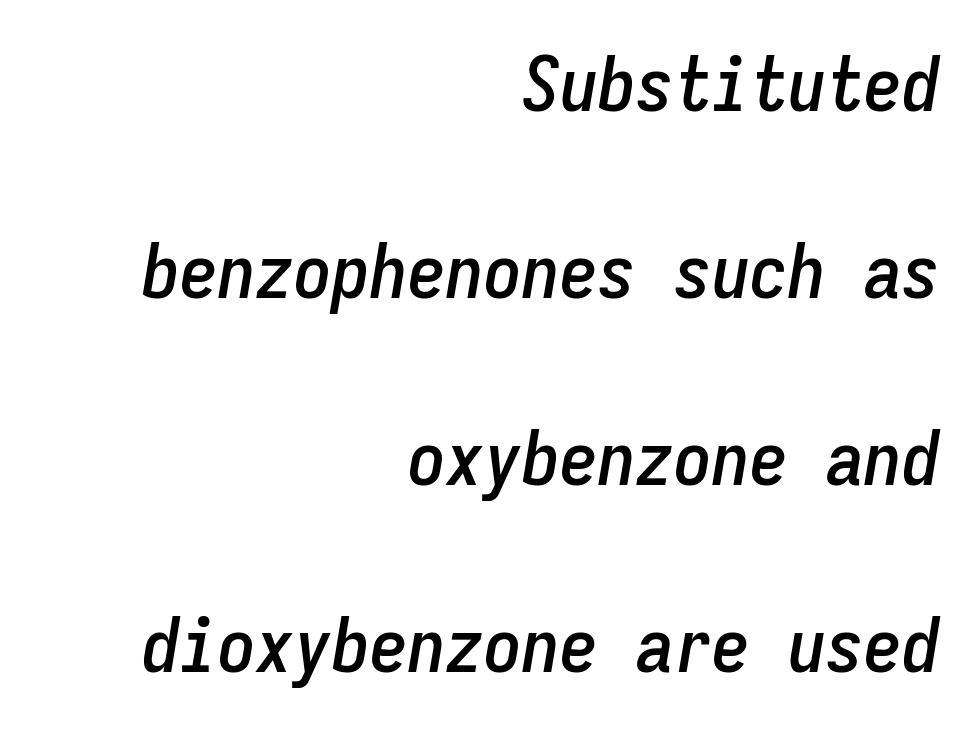
Q: Is the text italic (slanted)? A: Yes, it leans right by about 9 degrees.
Q: Is the text underlined? A: No.
Q: How is the paragraph aligned? A: Right-aligned.
Q: Is the spacing between letters normal or unusually wide? A: Normal.
Q: Is the spacing between lines tight, normal or loose? A: Loose.
Q: Width (condensed, normal, or wide)? A: Condensed.
Q: Stroke contrast? A: Low.
Q: x-height? A: Medium.
Q: Monospaced? A: Yes.
